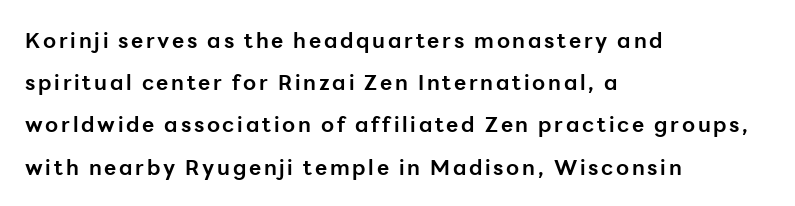
The image shows 21 px bold type, upright; set left-aligned, loose line spacing (2.01x), not underlined.
